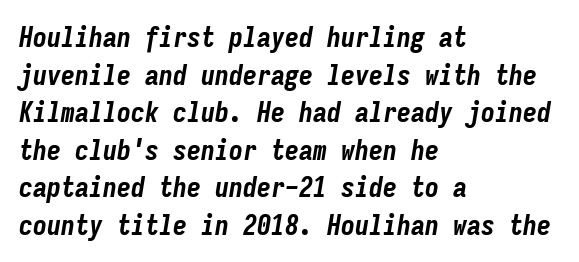
{"italic": "yes", "lean": "right", "slant_degrees": 9, "bold": "yes", "weight": "bold", "width": "condensed", "stroke_contrast": "low", "x_height": "medium", "monospaced": "yes", "underline": "no", "align": "left", "line_spacing": "normal", "line_spacing_ratio": 1.34, "letter_spacing": "normal", "letter_spacing_em": 0.0, "glyph_px": 28}
